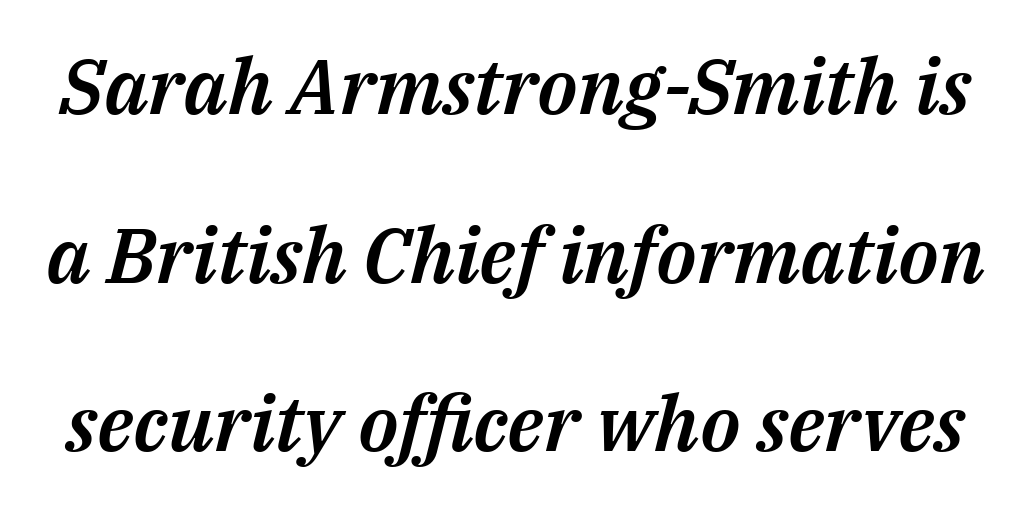
Q: Is the text italic (slanted)? A: Yes, it leans right by about 14 degrees.
Q: Is the text underlined? A: No.
Q: Is the spacing between letters normal or unusually wide? A: Normal.
Q: Is the spacing between lines tight, normal or loose? A: Loose.
Q: Width (condensed, normal, or wide)? A: Normal.
Q: Stroke contrast? A: Medium.
Q: x-height? A: Medium.
Q: Monospaced? A: No.
